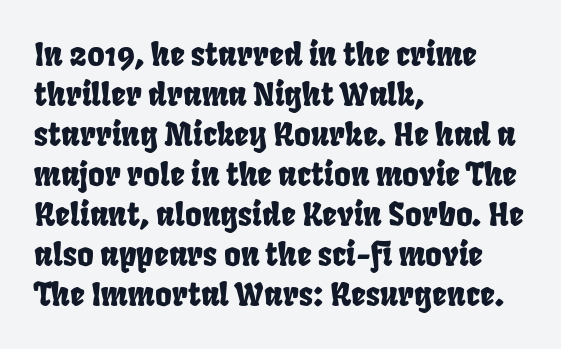
The image shows 32 px condensed sans-serif type; set left-aligned, normal line spacing (1.25x), normal letter spacing, not underlined; low stroke contrast and a large x-height.
